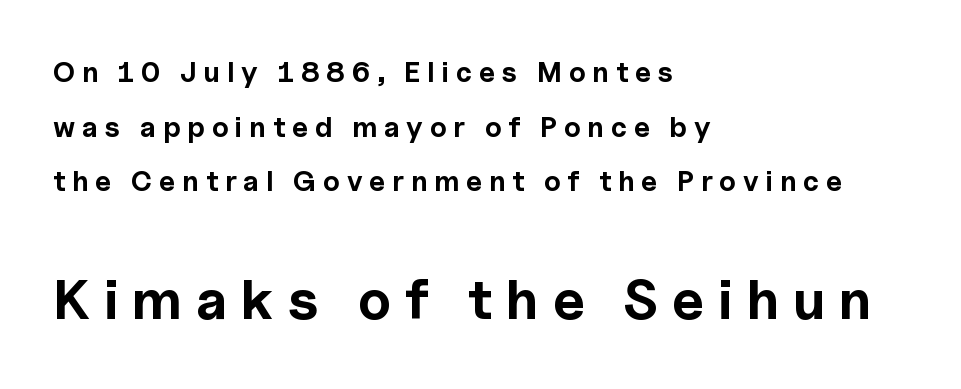
The image shows 56 px bold sans-serif type, upright; set left-aligned, loose line spacing (1.95x), unusually wide letter spacing (+0.25 em), not underlined; the second (bottom) block is 2.0x larger; a medium x-height.
